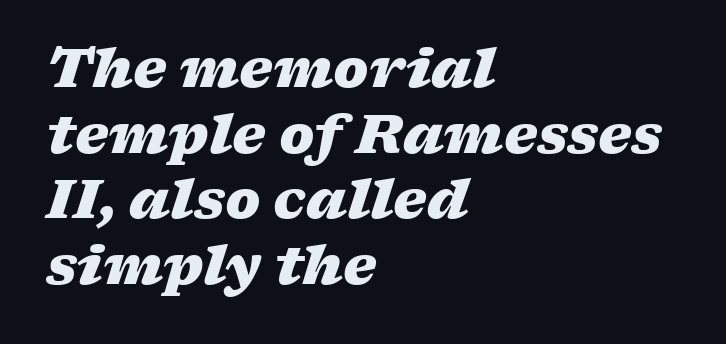
Q: Is the text bold? A: Yes.
Q: Is the text italic (slanted)? A: Yes, it leans right by about 17 degrees.
Q: Is the text underlined? A: No.
Q: How is the paragraph aligned? A: Left-aligned.
Q: Is the spacing between letters normal or unusually wide? A: Normal.
Q: Width (condensed, normal, or wide)? A: Wide.
Q: Stroke contrast? A: Low.
Q: x-height? A: Medium.
Q: Monospaced? A: No.
